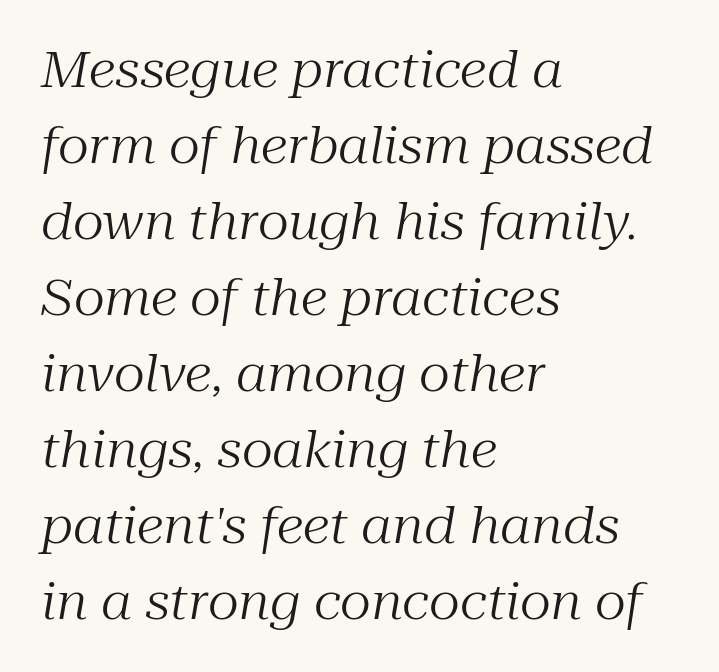
Spacing verdict: proportional, widths tailored to each character. The compositor pushed each line to the left boundary. Each new line begins a customary step beneath the previous one. Typographically, this falls in the serif category. Notice how the stems are inclined rather than vertical — that's the hallmark of italics. Only glyphs here, with clear space below each row.
